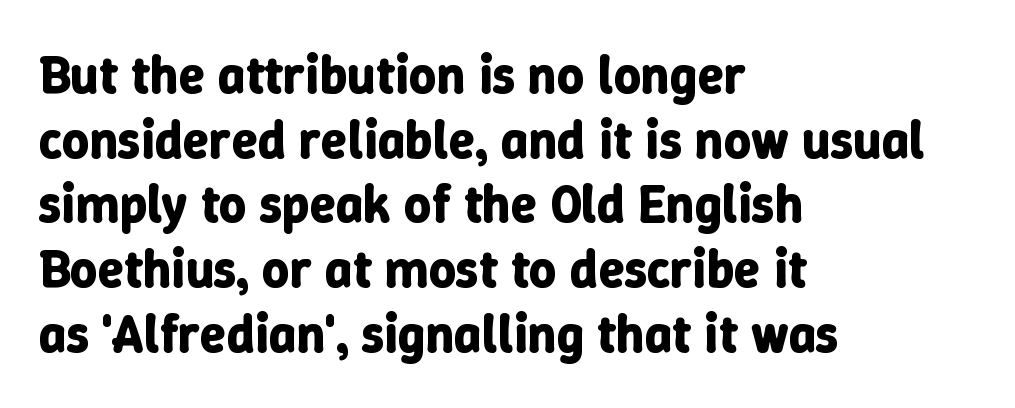
The image shows 53 px bold type, upright; set left-aligned, line spacing 1.22x, normal letter spacing, not underlined; low stroke contrast and a medium x-height.
